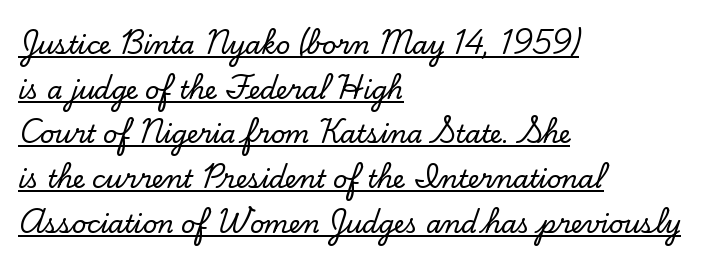
A student would call this left alignment; a typographer would say flush left, rag right. The passage shown has conventional tracking throughout. The face used here appears with an underline applied.
